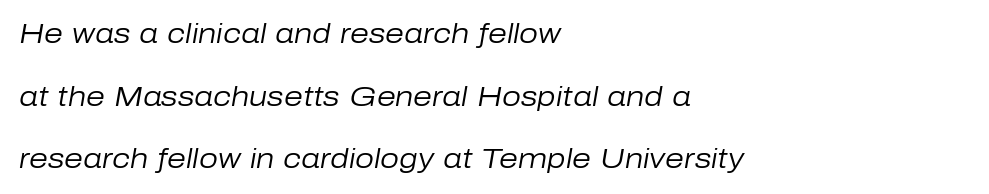
Q: Is the text bold? A: No.
Q: Is the text italic (slanted)? A: Yes, it leans right by about 10 degrees.
Q: Is the text underlined? A: No.
Q: How is the paragraph aligned? A: Left-aligned.
Q: Is the spacing between letters normal or unusually wide? A: Normal.
Q: Is the spacing between lines tight, normal or loose? A: Loose.
